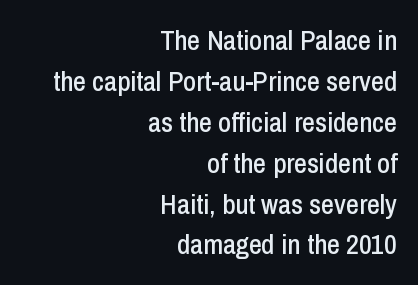
The image shows 28 px condensed sans-serif type, upright; set right-aligned, normal line spacing (1.46x), normal letter spacing, not underlined; low stroke contrast and a medium x-height.
